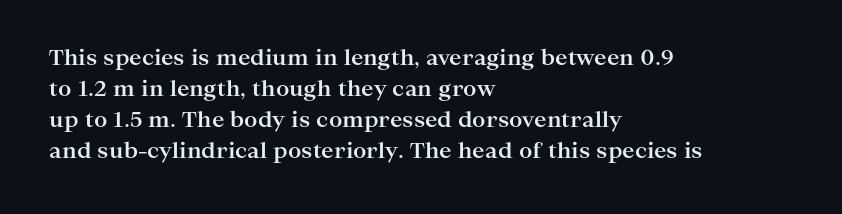
These lines keep a tight, regular rhythm from letter to letter. The typesetting leans heavy: a genuine bold. Line beginnings align vertically; line endings do not. If you drew a line through each stem, it would be perfectly vertical. Letters rest on an invisible, unmarked baseline.
